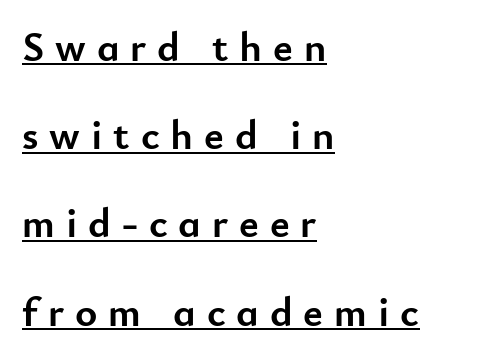
The image shows 42 px semibold sans-serif type, upright; set left-aligned, loose line spacing (2.1x), unusually wide letter spacing (+0.26 em), underlined; low stroke contrast and a small x-height.
